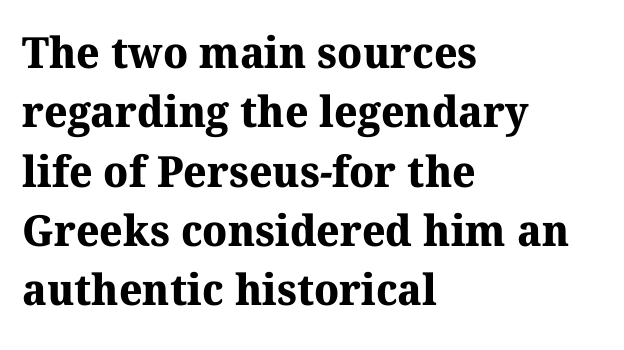
Q: Is the text bold? A: Yes.
Q: Is the typeface a serif or a sans-serif typeface? A: Serif.
Q: Is the text underlined? A: No.
Q: How is the paragraph aligned? A: Left-aligned.
Q: Is the spacing between letters normal or unusually wide? A: Normal.
Q: Is the spacing between lines tight, normal or loose? A: Normal.
Q: Width (condensed, normal, or wide)? A: Normal.
Q: Stroke contrast? A: Medium.
Q: x-height? A: Medium.
Q: Monospaced? A: No.
